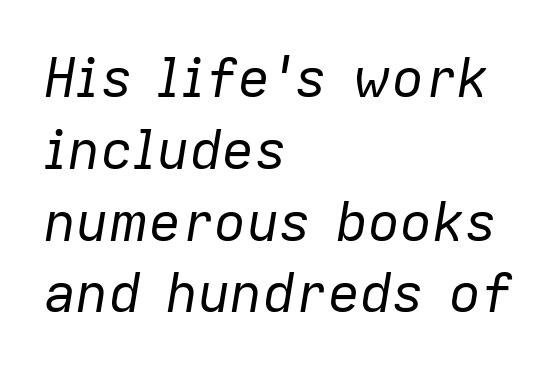
Q: Is the text bold? A: No.
Q: Is the text italic (slanted)? A: Yes, it leans right by about 9 degrees.
Q: Is the text underlined? A: No.
Q: How is the paragraph aligned? A: Left-aligned.
Q: Is the spacing between letters normal or unusually wide? A: Normal.
Q: Is the spacing between lines tight, normal or loose? A: Normal.
Q: Width (condensed, normal, or wide)? A: Normal.
Q: Stroke contrast? A: Low.
Q: x-height? A: Medium.
Q: Monospaced? A: No.
